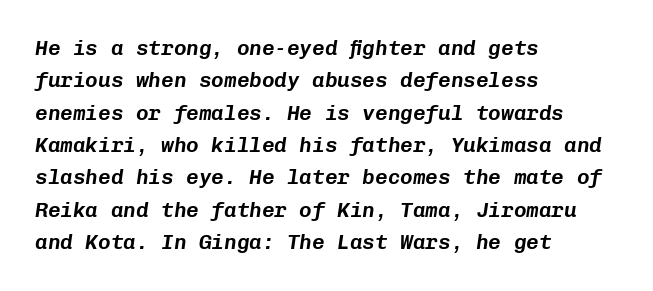
{"italic": "yes", "lean": "right", "slant_degrees": 8, "underline": "no", "align": "left", "line_spacing": "normal", "line_spacing_ratio": 1.54, "letter_spacing": "normal", "letter_spacing_em": 0.0, "glyph_px": 21}
